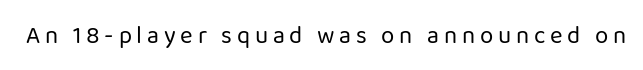
{"italic": "no", "bold": "no", "underline": "no", "letter_spacing": "wide", "letter_spacing_em": 0.2, "glyph_px": 24}
